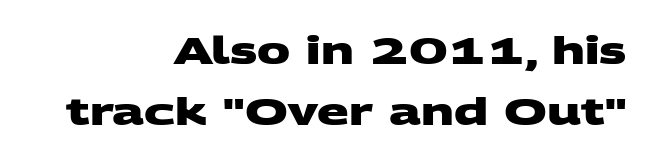
Q: Is the text bold? A: Yes.
Q: Is the typeface a serif or a sans-serif typeface? A: Sans-serif.
Q: Is the text underlined? A: No.
Q: How is the paragraph aligned? A: Right-aligned.
Q: Is the spacing between letters normal or unusually wide? A: Normal.
Q: Is the spacing between lines tight, normal or loose? A: Normal.
Q: Width (condensed, normal, or wide)? A: Wide.
Q: Stroke contrast? A: Medium.
Q: x-height? A: Large.
Q: Monospaced? A: No.
